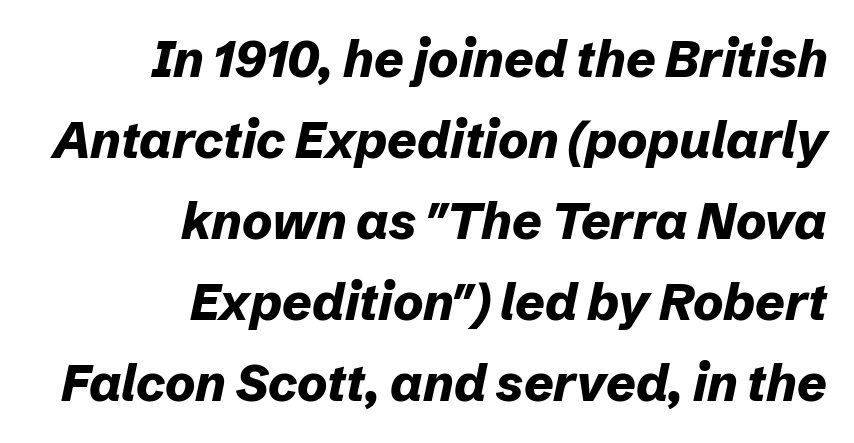
Spacing verdict: proportional, widths tailored to each character. Type without underlining. The gaps between neighbouring characters are ordinary and unremarkable. Each line ends at the same right margin while the left side varies. Regular leading.
